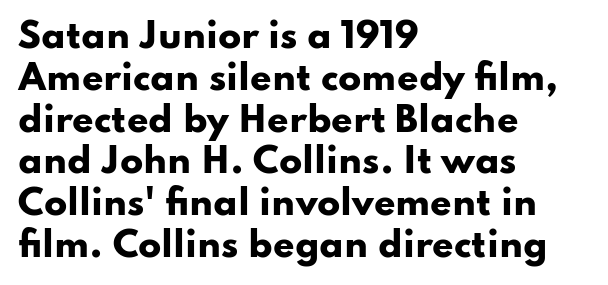
{"serif": "no", "italic": "no", "bold": "yes", "weight": "heavy", "width": "wide", "stroke_contrast": "low", "x_height": "small", "monospaced": "no", "underline": "no", "align": "left", "line_spacing_ratio": 1.23, "letter_spacing": "normal", "letter_spacing_em": 0.0, "glyph_px": 34}
